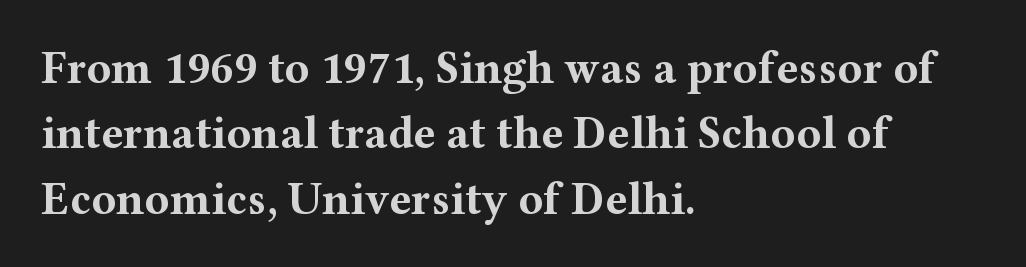
{"serif": "yes", "italic": "no", "bold": "yes", "weight": "bold", "width": "wide", "stroke_contrast": "medium", "x_height": "medium", "monospaced": "no", "underline": "no", "align": "left", "line_spacing": "normal", "line_spacing_ratio": 1.42, "letter_spacing": "normal", "letter_spacing_em": 0.0, "glyph_px": 46}
